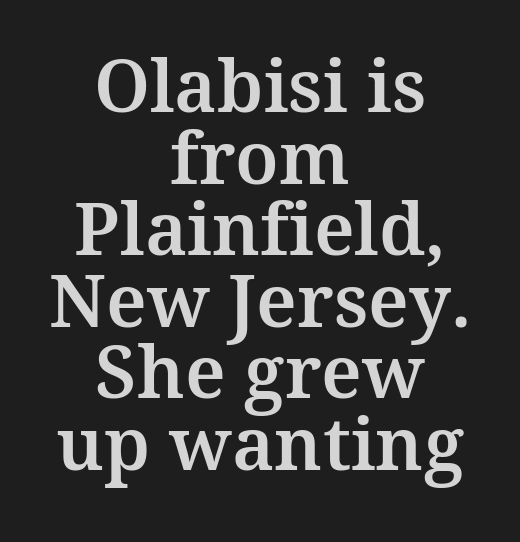
The image shows 73 px serif type, upright; set centered, tight line spacing (0.98x), normal letter spacing, not underlined; medium stroke contrast and a medium x-height.
